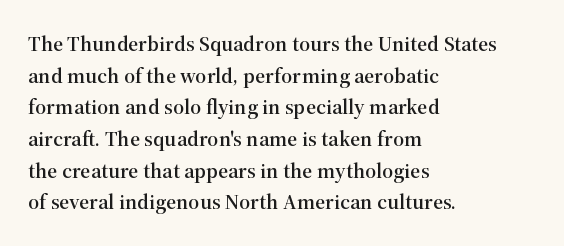
The image shows 22 px text type, upright; set left-aligned, normal line spacing (1.44x), normal letter spacing, not underlined.
